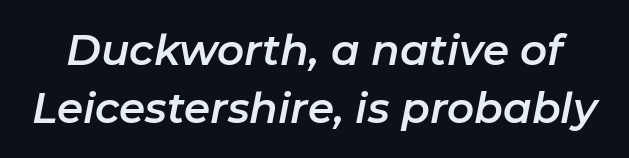
Regarding leading, the lines here are spaced in the standard way. No word sits above an underline. The text carries the slant typical of an italic or oblique font. Proportional: the letters do not fall into vertical columns. Nothing unusual about the tracking: characters are spaced as the font intends.
